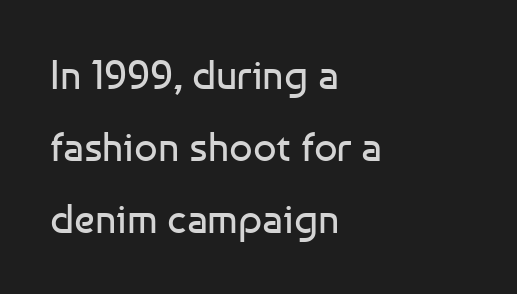
The image shows 41 px regular-weight sans-serif type, upright; set left-aligned, line spacing 1.76x, normal letter spacing, not underlined; low stroke contrast and a medium x-height.
